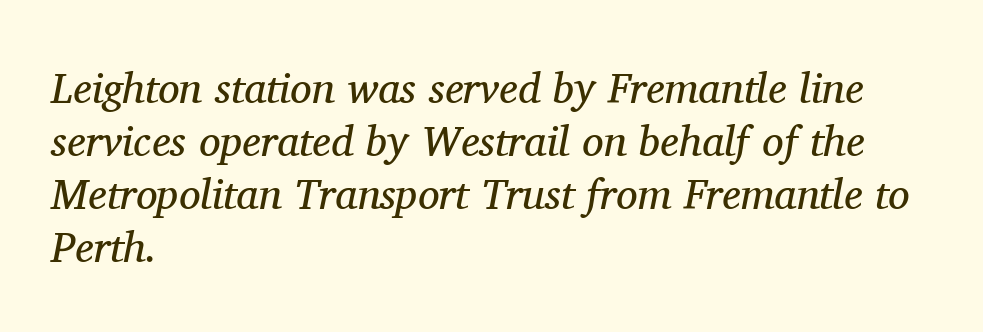
{"serif": "yes", "italic": "yes", "lean": "right", "slant_degrees": 11, "bold": "no", "weight": "regular", "width": "normal", "stroke_contrast": "medium", "x_height": "medium", "monospaced": "no", "underline": "no", "align": "left", "line_spacing_ratio": 1.23, "letter_spacing": "normal", "letter_spacing_em": 0.0, "glyph_px": 43}
